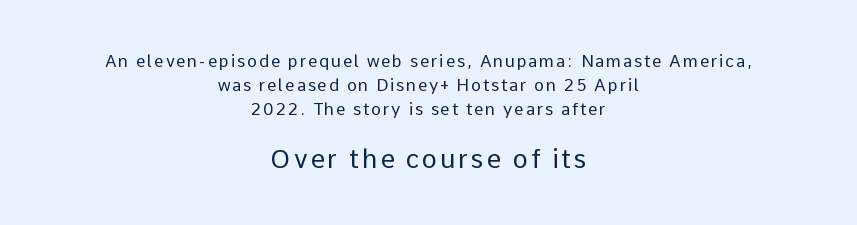
{"italic": "no", "bold": "no", "underline": "no", "align": "center", "line_spacing": "normal", "line_spacing_ratio": 1.41, "larger_block": "second", "size_ratio": 1.53, "glyph_px": 26}
